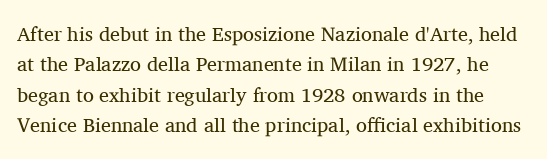
Q: Is the text bold? A: No.
Q: Is the text italic (slanted)? A: No, it is upright.
Q: Is the text underlined? A: No.
Q: Is the spacing between letters normal or unusually wide? A: Normal.
Q: Is the spacing between lines tight, normal or loose? A: Normal.
